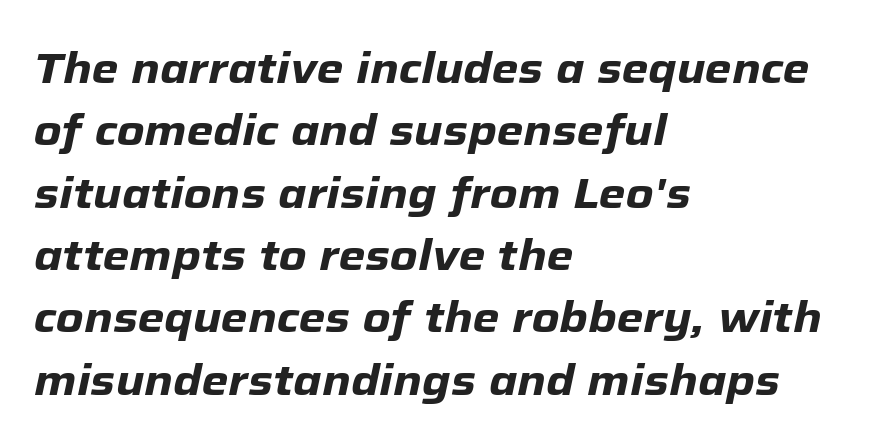
Q: Is the text bold? A: Yes.
Q: Is the text italic (slanted)? A: Yes, it leans right by about 12 degrees.
Q: Is the text underlined? A: No.
Q: How is the paragraph aligned? A: Left-aligned.
Q: Is the spacing between letters normal or unusually wide? A: Normal.
Q: Is the spacing between lines tight, normal or loose? A: Normal.
Q: Width (condensed, normal, or wide)? A: Normal.
Q: Stroke contrast? A: Low.
Q: x-height? A: Medium.
Q: Monospaced? A: No.
